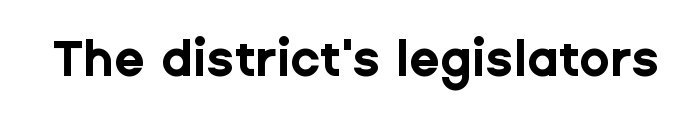
The image shows 50 px bold sans-serif type, upright; set normal letter spacing, not underlined; low stroke contrast and a medium x-height.
